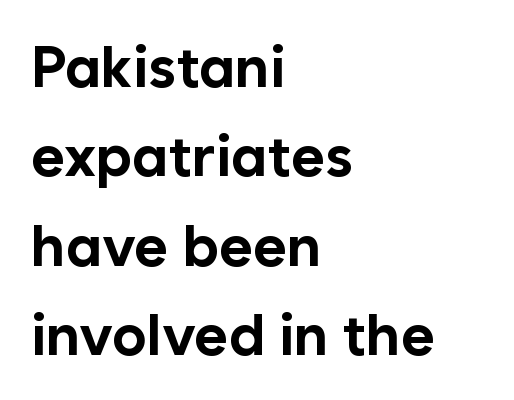
Q: Is the text bold? A: Yes.
Q: Is the text italic (slanted)? A: No, it is upright.
Q: Is the typeface a serif or a sans-serif typeface? A: Sans-serif.
Q: Is the text underlined? A: No.
Q: How is the paragraph aligned? A: Left-aligned.
Q: Is the spacing between letters normal or unusually wide? A: Normal.
Q: Is the spacing between lines tight, normal or loose? A: Normal.
Q: Width (condensed, normal, or wide)? A: Normal.
Q: Stroke contrast? A: Low.
Q: x-height? A: Medium.
Q: Monospaced? A: No.
